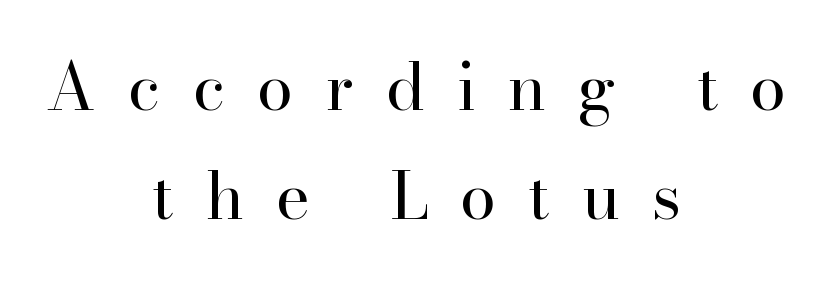
Q: Is the text bold? A: No.
Q: Is the text italic (slanted)? A: No, it is upright.
Q: Is the typeface a serif or a sans-serif typeface? A: Serif.
Q: Is the text underlined? A: No.
Q: How is the paragraph aligned? A: Centered.
Q: Is the spacing between letters normal or unusually wide? A: Unusually wide.
Q: Is the spacing between lines tight, normal or loose? A: Normal.
Q: Width (condensed, normal, or wide)? A: Normal.
Q: Stroke contrast? A: High.
Q: x-height? A: Small.
Q: Monospaced? A: No.
